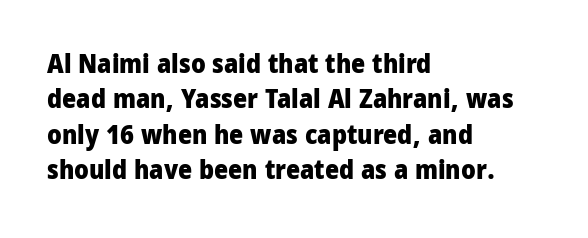
The image shows 27 px bold type, upright; set left-aligned, normal line spacing (1.31x), normal letter spacing, not underlined.
